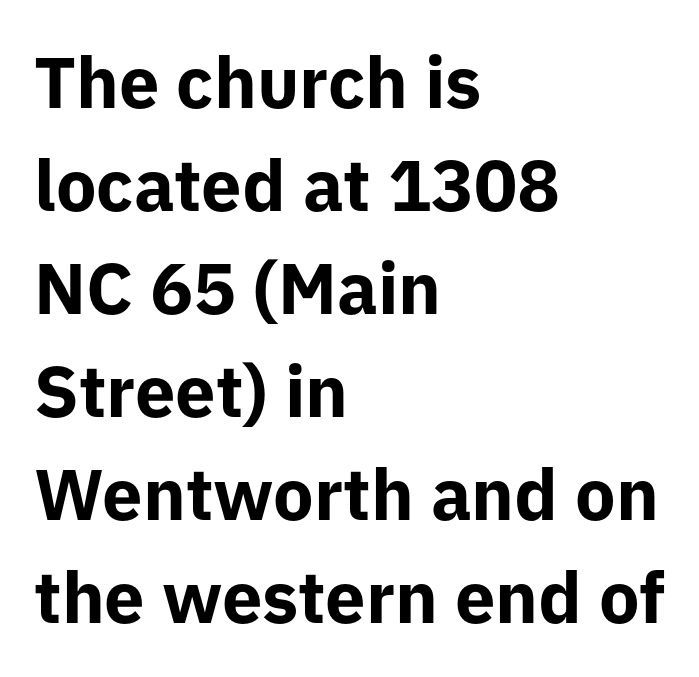
Q: Is the text bold? A: Yes.
Q: Is the text italic (slanted)? A: No, it is upright.
Q: Is the typeface a serif or a sans-serif typeface? A: Sans-serif.
Q: Is the text underlined? A: No.
Q: How is the paragraph aligned? A: Left-aligned.
Q: Is the spacing between letters normal or unusually wide? A: Normal.
Q: Is the spacing between lines tight, normal or loose? A: Normal.
Q: Width (condensed, normal, or wide)? A: Normal.
Q: Stroke contrast? A: Low.
Q: x-height? A: Medium.
Q: Monospaced? A: No.
